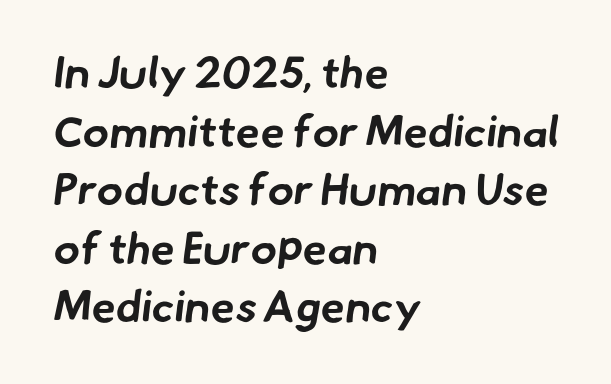
The image shows 44 px bold sans-serif type; set left-aligned, normal line spacing (1.33x), normal letter spacing, not underlined; low stroke contrast and a small x-height.
